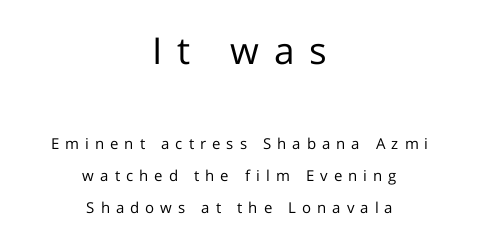
The image shows 37 px regular-weight sans-serif type, upright; set centered, loose line spacing (2.12x), unusually wide letter spacing (+0.4 em), not underlined; the first (top) block is 2.47x larger; low stroke contrast and a medium x-height.
